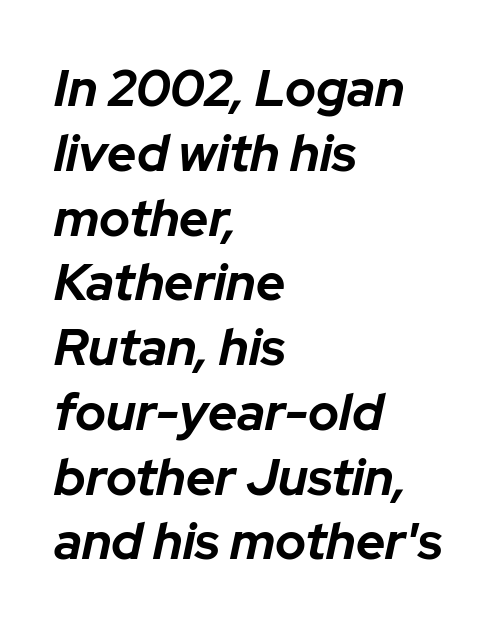
Beneath every word, the page is bare. Does the weight exceed regular? Yes, all the way to bold. If you drew a line through each stem, it would be angled. The horizontal fit of the characters is conventional and even. Casual observation: everything's shoved over to the left.
